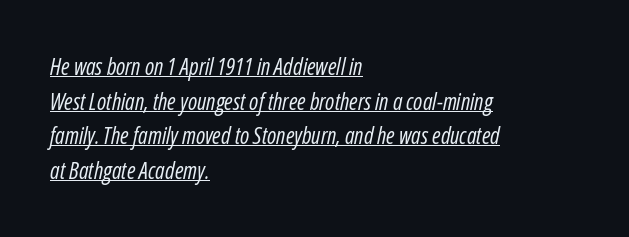
The image shows 23 px text type, italic (leaning right); set left-aligned, normal line spacing (1.51x), normal letter spacing, underlined.
